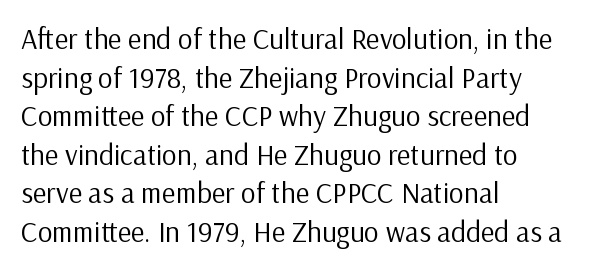
The image shows 29 px regular-weight sans-serif type, upright; set left-aligned, normal line spacing (1.33x), normal letter spacing, not underlined; low stroke contrast and a medium x-height.
